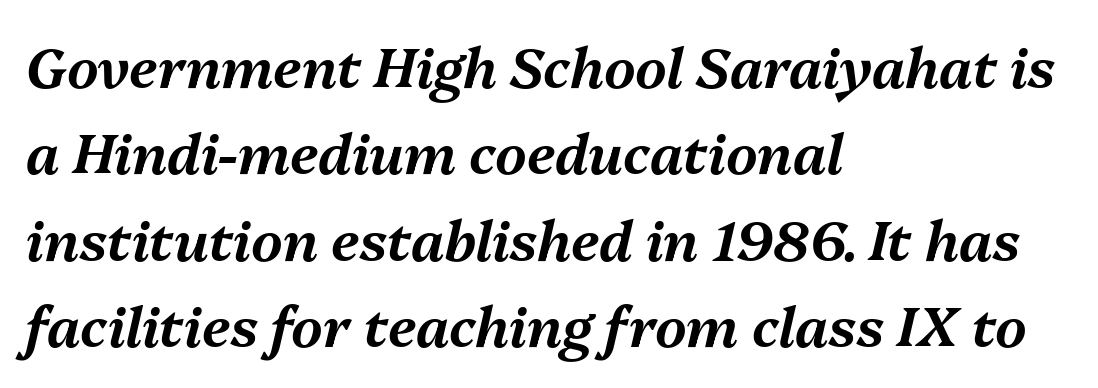
The image shows 55 px text type, italic (leaning right); set left-aligned, normal line spacing (1.57x), normal letter spacing, not underlined; medium stroke contrast and a medium x-height.
